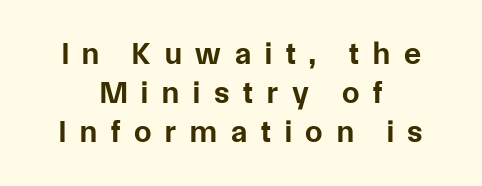
{"serif": "no", "italic": "no", "bold": "yes", "weight": "bold", "width": "normal", "stroke_contrast": "low", "x_height": "medium", "monospaced": "no", "underline": "no", "align": "center", "line_spacing": "normal", "line_spacing_ratio": 1.26, "letter_spacing": "wide", "letter_spacing_em": 0.45, "glyph_px": 31}
